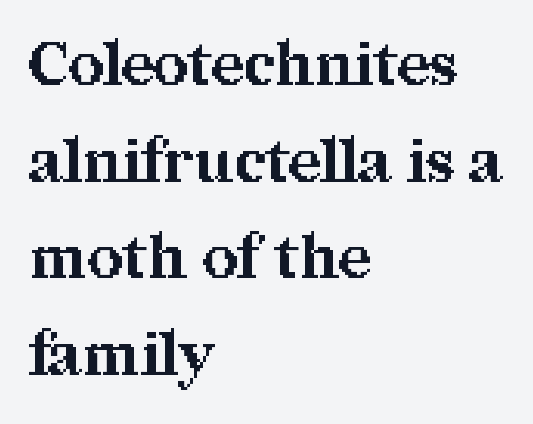
{"serif": "yes", "italic": "no", "bold": "yes", "weight": "bold", "width": "normal", "stroke_contrast": "medium", "x_height": "medium", "monospaced": "no", "underline": "no", "align": "left", "line_spacing": "normal", "line_spacing_ratio": 1.56, "letter_spacing": "normal", "letter_spacing_em": 0.0, "glyph_px": 62}
